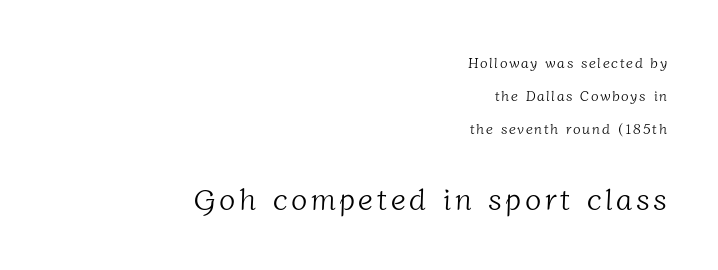
Regarding leading, the lines here are spaced well apart. This sample uses a serif face. You could not count columns in this text — the font is proportionally spaced. Caption: multi-line text, flush right, ragged left. These glyphs show unthickened strokes, regular width or finer.
